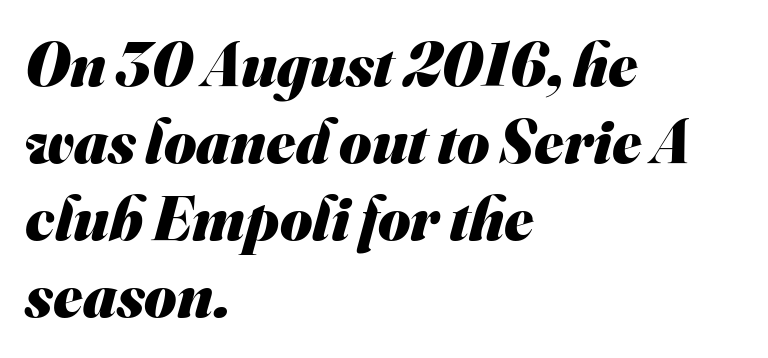
Q: Is the text bold? A: Yes.
Q: Is the typeface a serif or a sans-serif typeface? A: Sans-serif.
Q: Is the text underlined? A: No.
Q: How is the paragraph aligned? A: Left-aligned.
Q: Is the spacing between letters normal or unusually wide? A: Normal.
Q: Width (condensed, normal, or wide)? A: Normal.
Q: Stroke contrast? A: Medium.
Q: x-height? A: Small.
Q: Monospaced? A: No.
